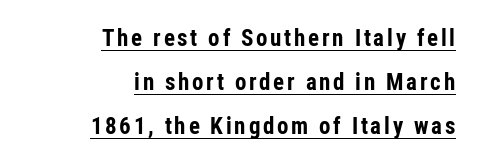
The image shows 23 px bold type, upright; set right-aligned, loose line spacing (1.91x), underlined.
